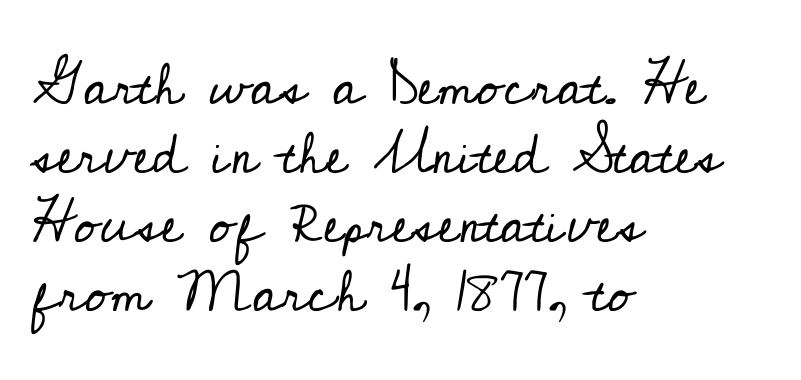
The image shows 57 px regular-weight serif type; set left-aligned, line spacing 1.21x, normal letter spacing, not underlined; low stroke contrast and a small x-height.
